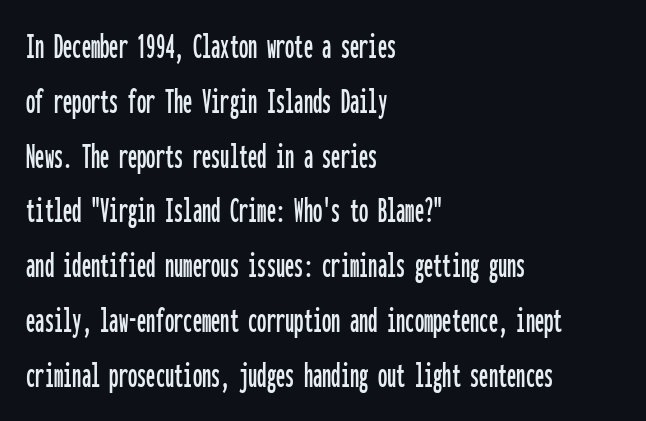
Ascenders rise straight up at ninety degrees. This sample keeps an unexceptional amount of space between lines. Reading down the block, your eye returns to a fixed left position each line. No word sits above an underline.
